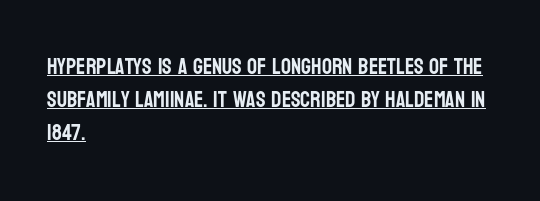
{"italic": "no", "underline": "yes", "align": "left", "line_spacing": "normal", "line_spacing_ratio": 1.51, "letter_spacing": "normal", "letter_spacing_em": 0.0, "glyph_px": 22}
